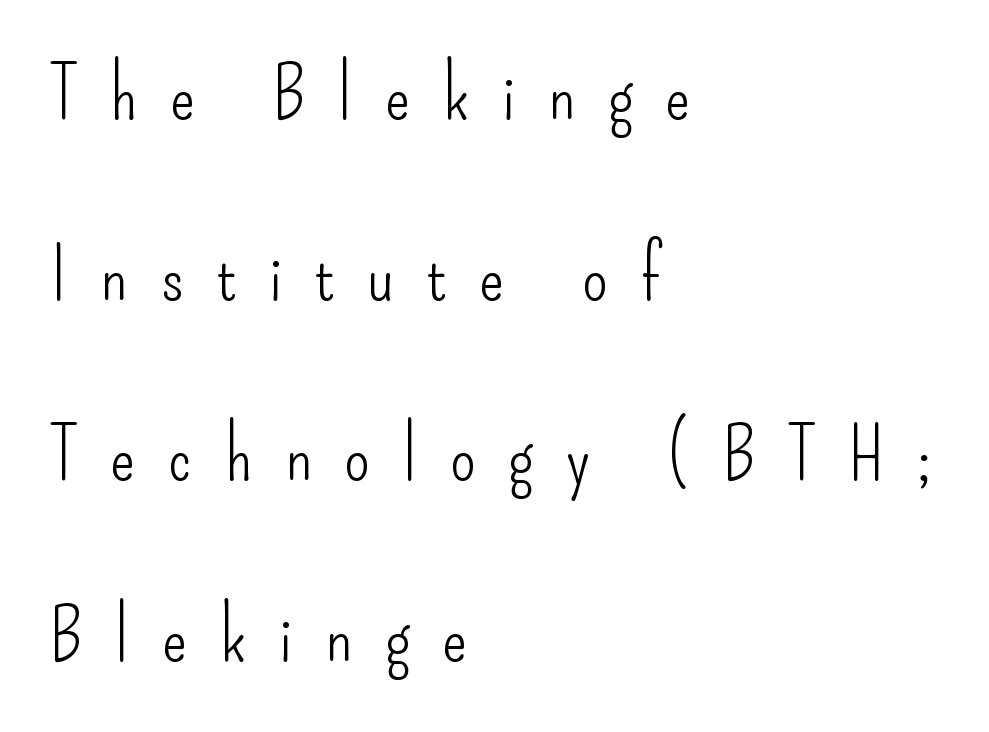
The image shows 74 px light, condensed sans-serif type, upright; set left-aligned, loose line spacing (2.44x), unusually wide letter spacing (+0.44 em), not underlined; low stroke contrast and a small x-height.
